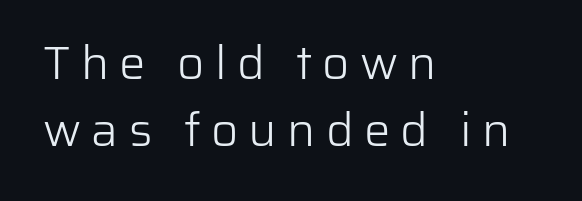
Q: Is the text bold? A: No.
Q: Is the text italic (slanted)? A: No, it is upright.
Q: Is the typeface a serif or a sans-serif typeface? A: Sans-serif.
Q: Is the text underlined? A: No.
Q: How is the paragraph aligned? A: Left-aligned.
Q: Is the spacing between letters normal or unusually wide? A: Unusually wide.
Q: Is the spacing between lines tight, normal or loose? A: Normal.
Q: Width (condensed, normal, or wide)? A: Normal.
Q: Stroke contrast? A: Low.
Q: x-height? A: Medium.
Q: Monospaced? A: No.
